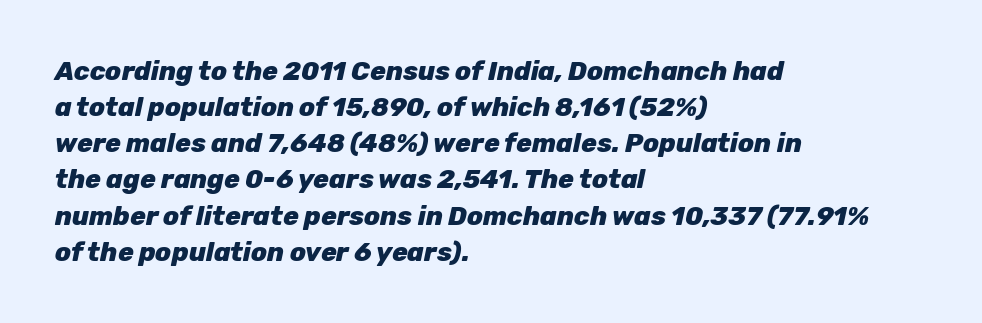
The zone under the glyphs is completely vacant. The line-height multiplier appears to be the usual default. Here the glyphs are tracked normally, forming tight word shapes. Which margin do the lines hug? The left one — the right edge is uneven. Heavy, bold letterforms.
